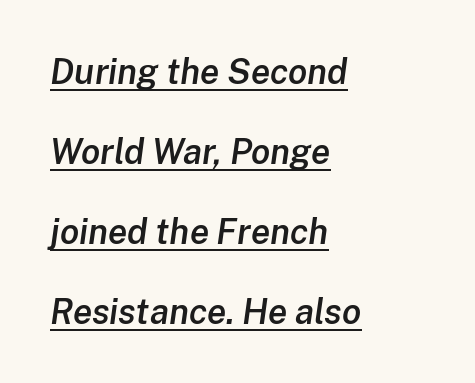
The image shows 35 px semibold type, italic (leaning right); set left-aligned, loose line spacing (2.29x), normal letter spacing, underlined; low stroke contrast and a medium x-height.
